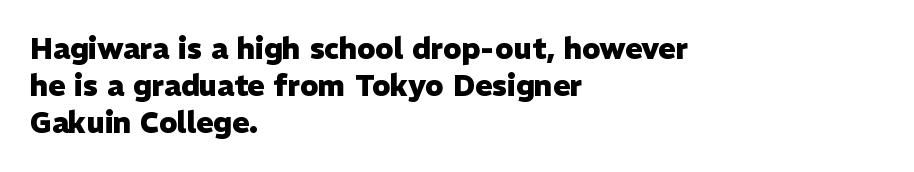
Q: Is the text bold? A: Yes.
Q: Is the text italic (slanted)? A: No, it is upright.
Q: Is the typeface a serif or a sans-serif typeface? A: Sans-serif.
Q: Is the text underlined? A: No.
Q: How is the paragraph aligned? A: Left-aligned.
Q: Is the spacing between letters normal or unusually wide? A: Normal.
Q: Is the spacing between lines tight, normal or loose? A: Normal.
Q: Width (condensed, normal, or wide)? A: Normal.
Q: Stroke contrast? A: Low.
Q: x-height? A: Medium.
Q: Monospaced? A: No.
